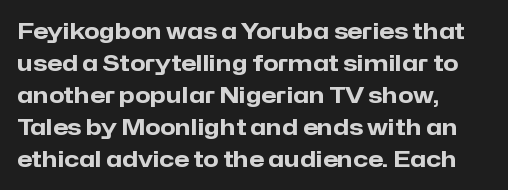
{"italic": "no", "bold": "yes", "underline": "no", "align": "left", "line_spacing": "normal", "line_spacing_ratio": 1.45, "letter_spacing": "normal", "letter_spacing_em": 0.0, "glyph_px": 22}
